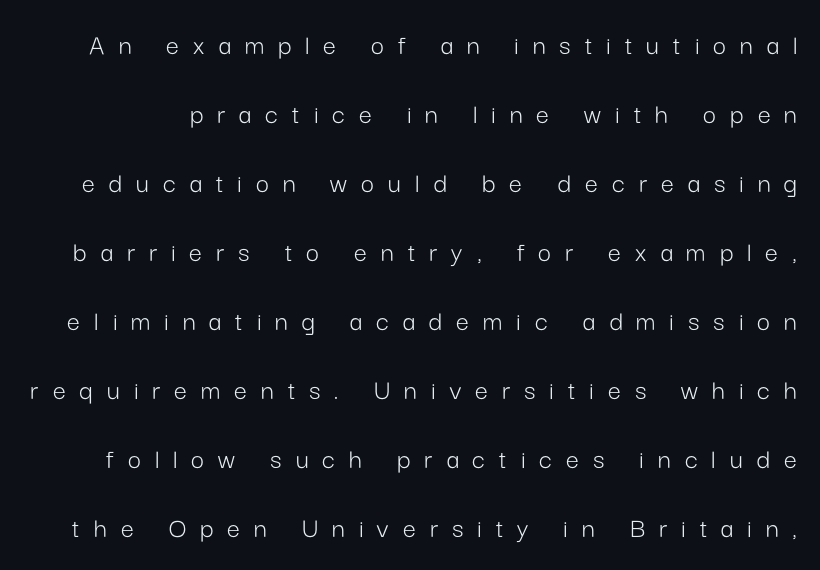
{"serif": "no", "italic": "no", "bold": "no", "weight": "light", "width": "normal", "stroke_contrast": "low", "x_height": "medium", "monospaced": "no", "underline": "no", "line_spacing": "loose", "line_spacing_ratio": 2.38, "letter_spacing": "wide", "letter_spacing_em": 0.48, "glyph_px": 29}
